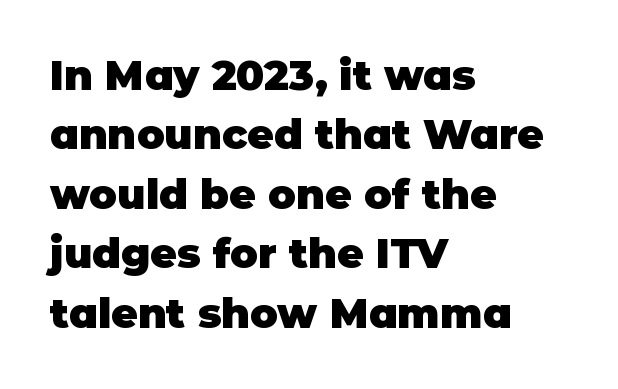
Posture: upright roman. The letters are bold, with thick, heavy strokes. Teacher's note: observe the even left margin — that is flush-left alignment. How are the letters spaced? Ordinarily, with no added tracking. This rendering features lettering with no underline. Serifs: no, the terminals of the letterforms are clean.
